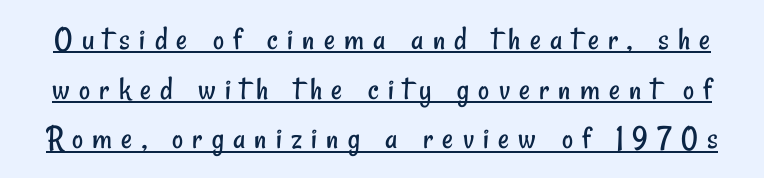
Q: Is the text bold? A: No.
Q: Is the typeface a serif or a sans-serif typeface? A: Sans-serif.
Q: Is the text underlined? A: Yes.
Q: Is the spacing between letters normal or unusually wide? A: Unusually wide.
Q: Is the spacing between lines tight, normal or loose? A: Normal.
Q: Width (condensed, normal, or wide)? A: Condensed.
Q: Stroke contrast? A: Low.
Q: x-height? A: Small.
Q: Monospaced? A: No.
